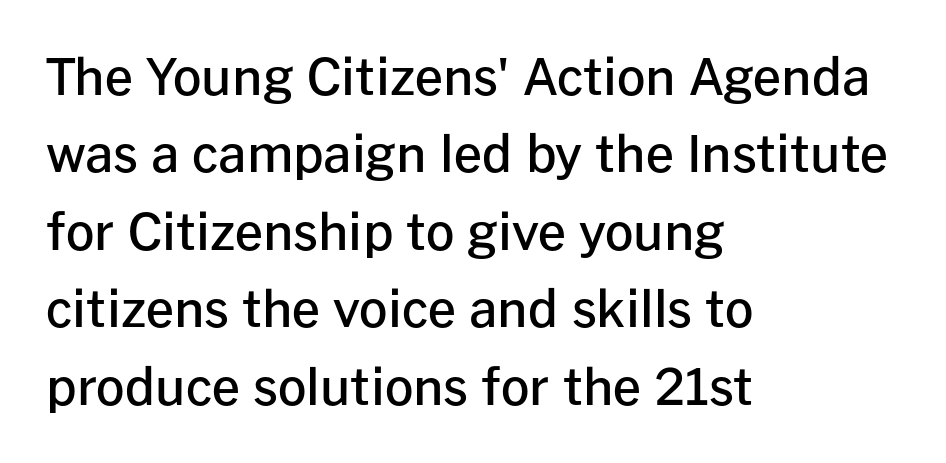
The image shows 50 px semibold sans-serif type, upright; set left-aligned, normal line spacing (1.55x), normal letter spacing, not underlined; low stroke contrast and a medium x-height.
